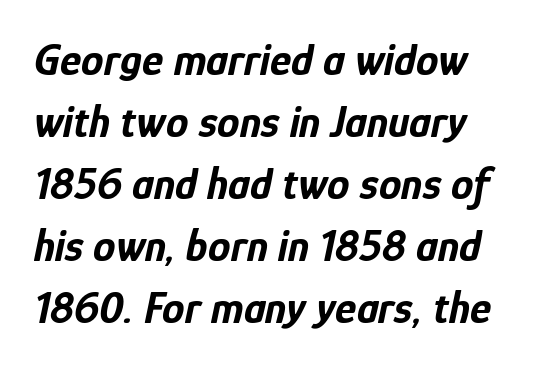
The image shows 45 px bold, condensed type, italic (leaning right); set left-aligned, normal line spacing (1.38x), normal letter spacing, not underlined; low stroke contrast and a medium x-height.
